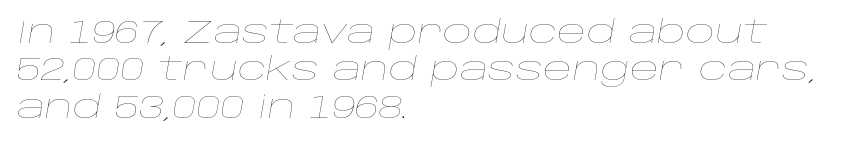
The image shows 32 px thin, wide type, italic (leaning right); set left-aligned, line spacing 1.17x, normal letter spacing, not underlined; low stroke contrast and a large x-height.
